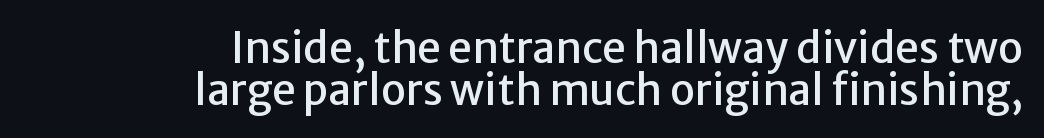
Beneath every word, the page is bare. Proportional: the letters do not fall into vertical columns. Does the lettering tilt? It doesn't — this is upright. Does the leading feel generous? Not at all — it's pinched.
